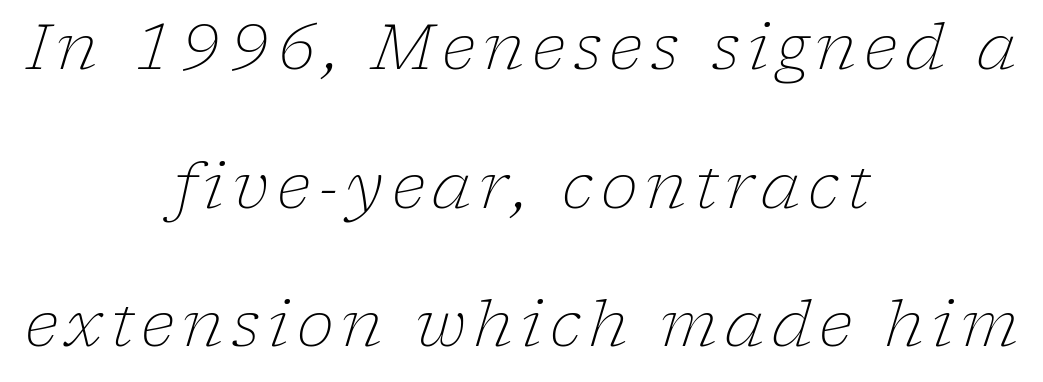
The image shows 63 px light serif type, italic (leaning right); set centered, loose line spacing (2.2x), not underlined; low stroke contrast and a medium x-height.
